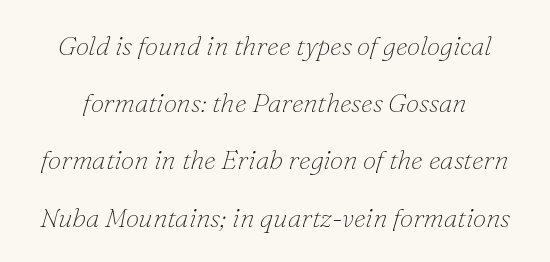
Q: Is the text bold? A: No.
Q: Is the text italic (slanted)? A: Yes, it leans right by about 16 degrees.
Q: Is the text underlined? A: No.
Q: Is the spacing between letters normal or unusually wide? A: Normal.
Q: Is the spacing between lines tight, normal or loose? A: Loose.
